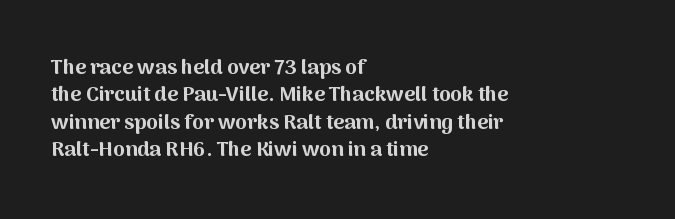
The image shows 21 px bold type, upright; set left-aligned, normal line spacing (1.3x), normal letter spacing, not underlined.
